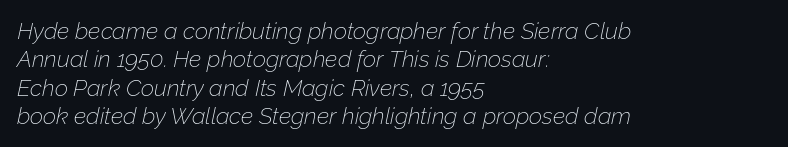
{"italic": "yes", "lean": "right", "slant_degrees": 12, "bold": "no", "underline": "no", "align": "left", "line_spacing_ratio": 1.23, "letter_spacing": "normal", "letter_spacing_em": 0.0, "glyph_px": 23}
